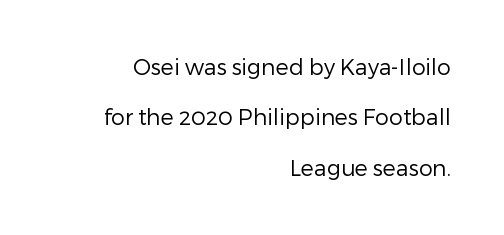
{"italic": "no", "bold": "no", "underline": "no", "align": "right", "line_spacing": "loose", "line_spacing_ratio": 2.29, "letter_spacing": "normal", "letter_spacing_em": 0.0, "glyph_px": 22}
